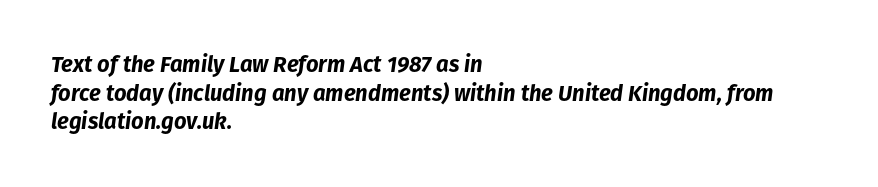
Is there much room between lines? A standard amount, neither cramped nor airy. Anything drawn beneath the words? Only blank space. Slant detected: the letters are inclined. No extra tracking has been applied to these lines.
